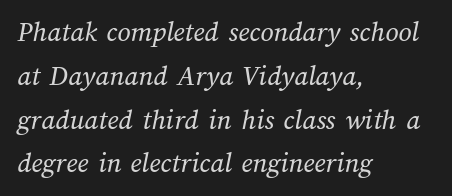
The rows are spaced the way most documents space them. Typeset ragged right — the left edge is the straight one. Observe the ordinary spacing: letters are neighbours, not strangers. Clear beneath every line of the passage. Compared with a typical body face, this is equally light or lighter still.
